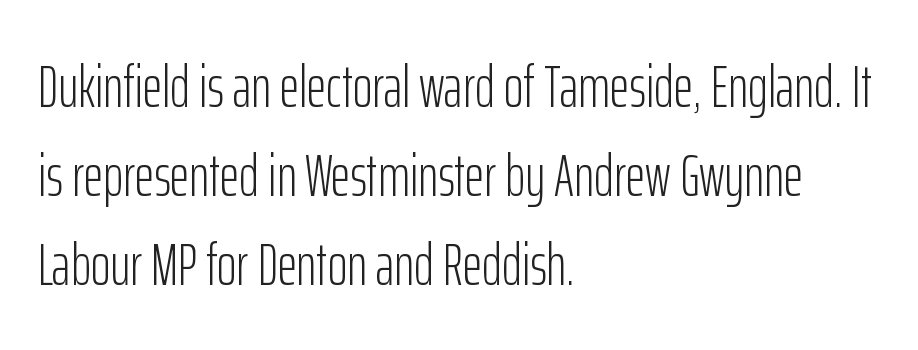
Compared with typical paragraphs, the rows here are spaced about the same. A typesetter would mark this as roman, not italic. Reading down the block, your eye returns to a fixed left position each line. Is this a fixed-width face? No — the glyphs have proportional, varying widths. Bare-footed words on every line. The line texture is even and compact thanks to regular tracking.
